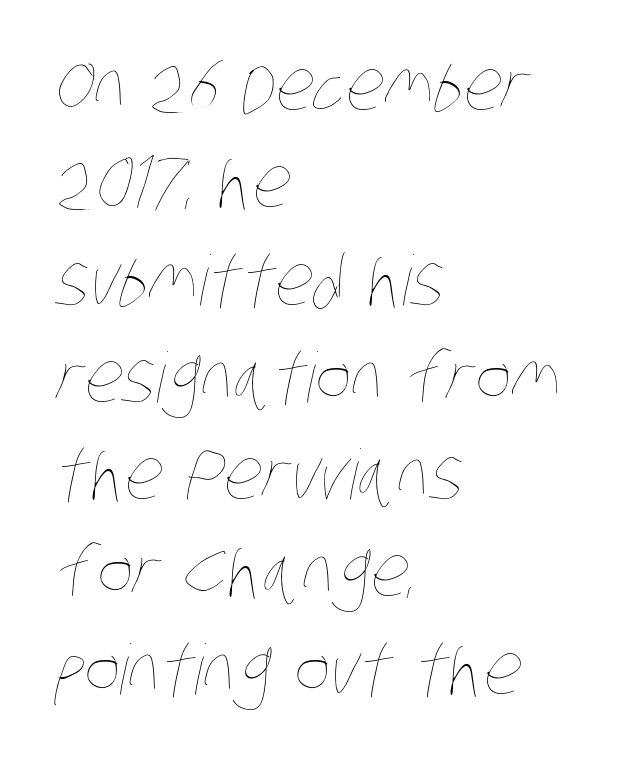
You could not count columns in this text — the font is proportionally spaced. Here the glyphs are tracked normally, forming tight word shapes. Honestly, the row spacing looks completely unremarkable. Compared with a centered layout, this one pins lines to the left instead.
